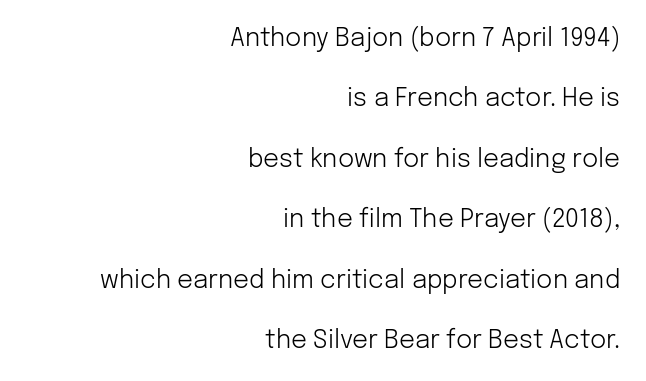
Layout note: lines flush right. Each stroke keeps to a modest, everyday thickness or less. Observe the ordinary spacing: letters are neighbours, not strangers. Decoration check: the copy has no underline. Compared with typical paragraphs, the rows here are farther apart.
